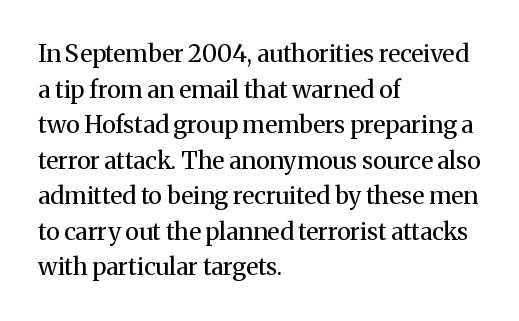
The image shows 24 px text type, upright; set left-aligned, normal line spacing (1.48x), normal letter spacing, not underlined.
